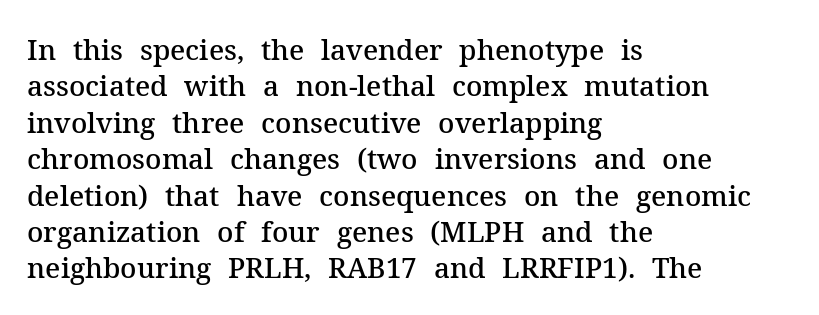
Q: Is the text bold? A: Semi-bold.
Q: Is the text italic (slanted)? A: No, it is upright.
Q: Is the typeface a serif or a sans-serif typeface? A: Serif.
Q: Is the text underlined? A: No.
Q: How is the paragraph aligned? A: Left-aligned.
Q: Is the spacing between letters normal or unusually wide? A: Normal.
Q: Is the spacing between lines tight, normal or loose? A: Normal.
Q: Width (condensed, normal, or wide)? A: Normal.
Q: Stroke contrast? A: Medium.
Q: x-height? A: Medium.
Q: Monospaced? A: No.
